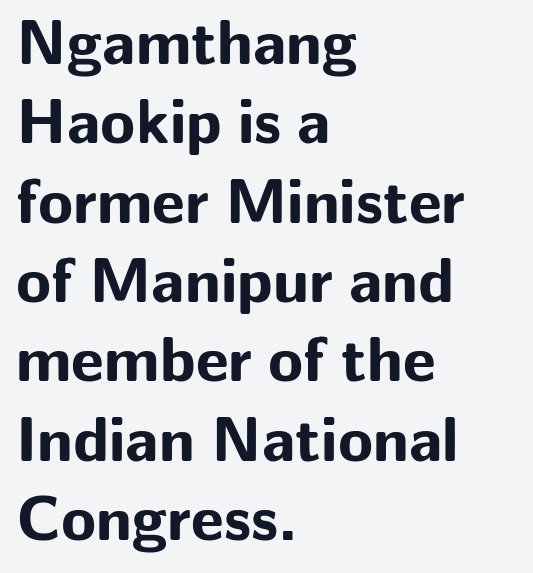
The image shows 64 px bold sans-serif type, upright; set left-aligned, line spacing 1.24x, normal letter spacing, not underlined; low stroke contrast and a medium x-height.
